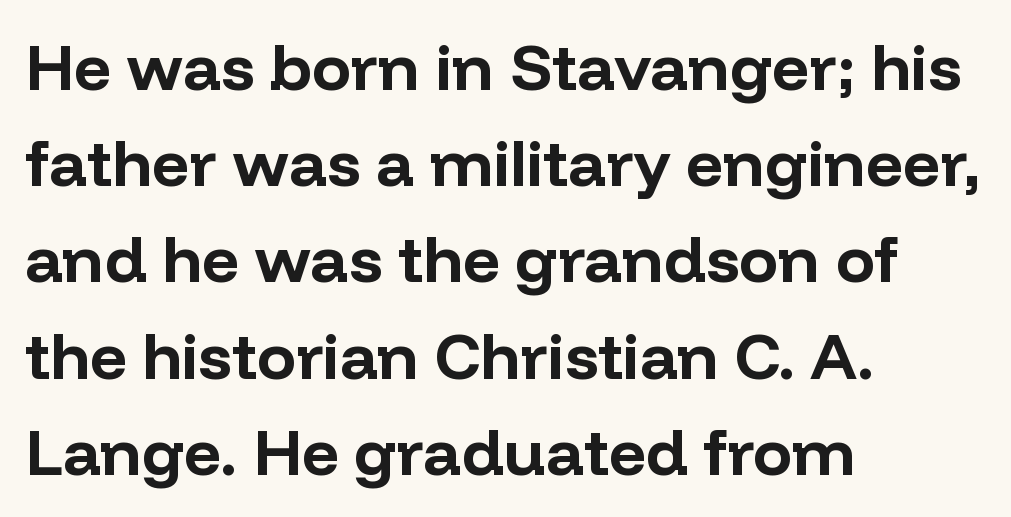
{"serif": "no", "italic": "no", "bold": "yes", "weight": "bold", "width": "normal", "stroke_contrast": "low", "x_height": "medium", "monospaced": "no", "underline": "no", "align": "left", "line_spacing": "normal", "line_spacing_ratio": 1.48, "letter_spacing": "normal", "letter_spacing_em": 0.0, "glyph_px": 65}
